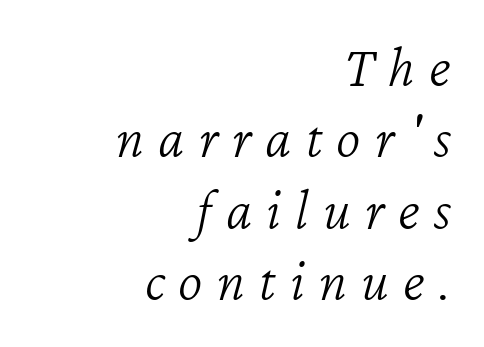
{"italic": "yes", "lean": "right", "slant_degrees": 12, "bold": "no", "weight": "light", "width": "normal", "stroke_contrast": "low", "x_height": "medium", "monospaced": "no", "underline": "no", "align": "right", "line_spacing_ratio": 1.21, "letter_spacing": "wide", "letter_spacing_em": 0.24, "glyph_px": 59}
